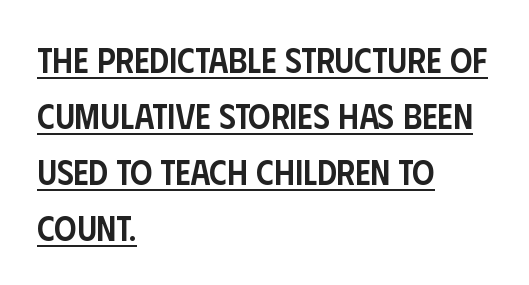
{"serif": "no", "italic": "no", "bold": "semi", "weight": "semibold", "width": "condensed", "stroke_contrast": "low", "x_height": "large", "monospaced": "no", "underline": "yes", "align": "left", "line_spacing": "normal", "line_spacing_ratio": 1.6, "letter_spacing": "normal", "letter_spacing_em": 0.0, "glyph_px": 35}
